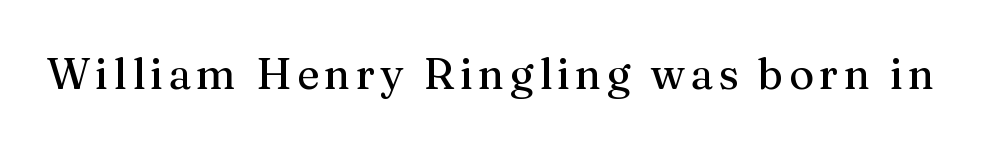
{"serif": "yes", "italic": "no", "width": "normal", "stroke_contrast": "medium", "x_height": "medium", "monospaced": "no", "underline": "no", "glyph_px": 43}
